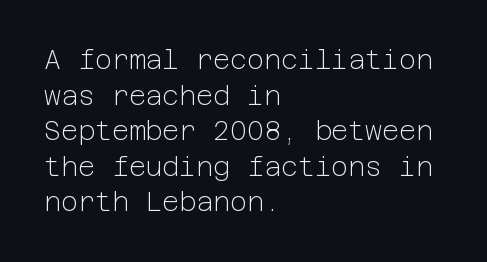
The image shows 26 px text type, upright; set left-aligned, normal line spacing (1.37x), normal letter spacing, not underlined.
